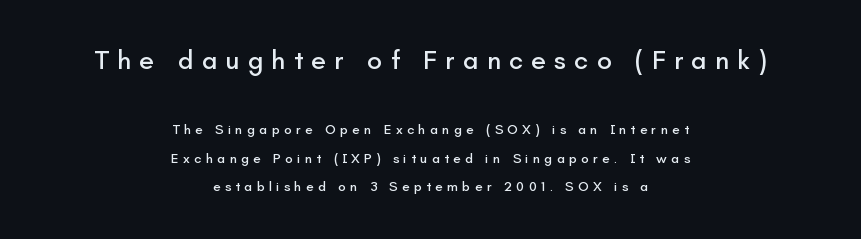
Quick note: underline off. The passage shown has open, widely tracked lettering throughout. Notice the wide empty band between every row — that's loose leading. Ascenders rise straight up at ninety degrees. The text block is weighted toward neither margin, spreading evenly from the middle. Top chunk: large. Bottom chunk: small.
